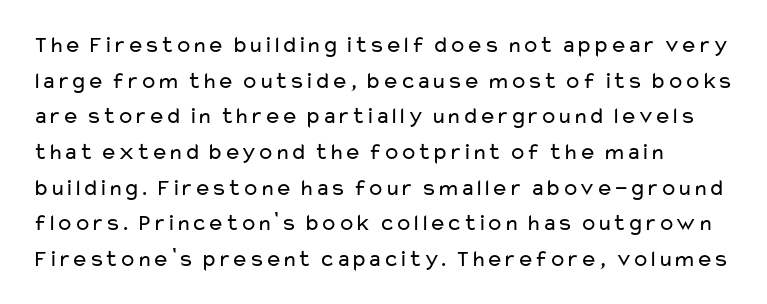
{"italic": "no", "bold": "no", "underline": "no", "line_spacing": "normal", "line_spacing_ratio": 1.55, "letter_spacing": "normal", "letter_spacing_em": 0.0, "glyph_px": 23}
